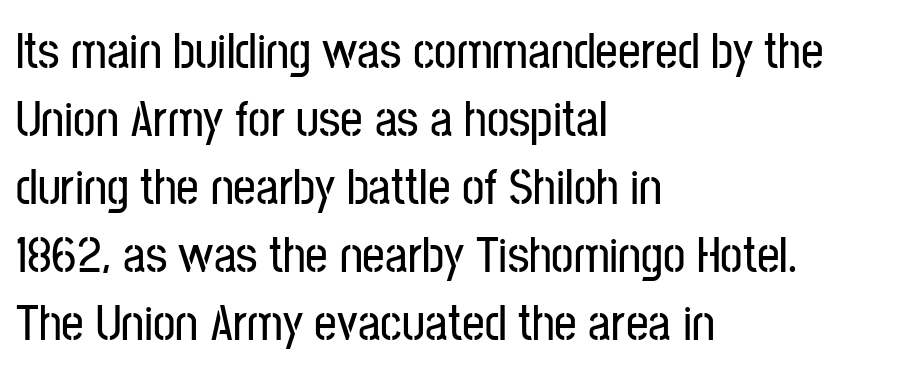
Q: Is the text italic (slanted)? A: No, it is upright.
Q: Is the typeface a serif or a sans-serif typeface? A: Sans-serif.
Q: Is the text underlined? A: No.
Q: How is the paragraph aligned? A: Left-aligned.
Q: Is the spacing between letters normal or unusually wide? A: Normal.
Q: Is the spacing between lines tight, normal or loose? A: Normal.
Q: Width (condensed, normal, or wide)? A: Condensed.
Q: Stroke contrast? A: Low.
Q: x-height? A: Medium.
Q: Monospaced? A: No.
